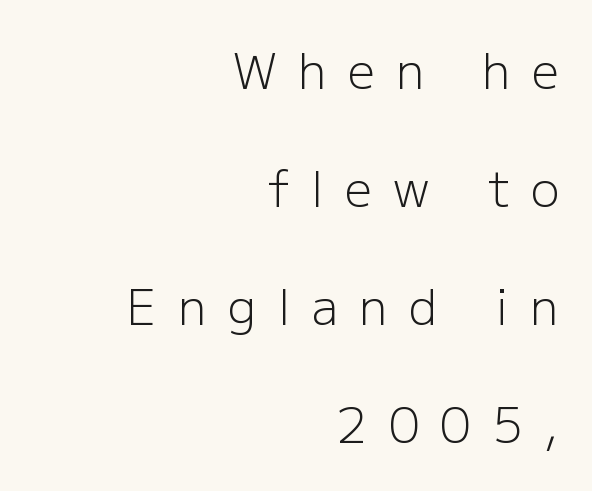
A bare baseline throughout the passage. Is this a fixed-width face? No — the glyphs have proportional, varying widths. These lines stand farther apart than default settings would place them. In CSS terms this would be text-align: right. The letters are spread apart with noticeably loose tracking. Italic? Not at all — the glyphs are vertical.
